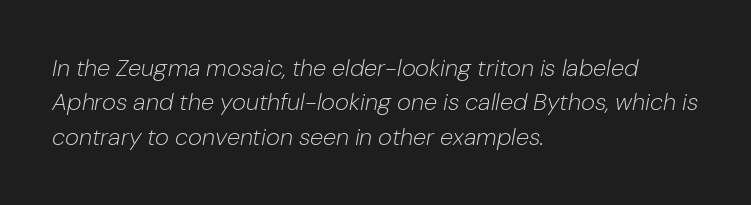
The image shows 24 px text type, italic (leaning right); set left-aligned, normal line spacing (1.43x), normal letter spacing, not underlined.
